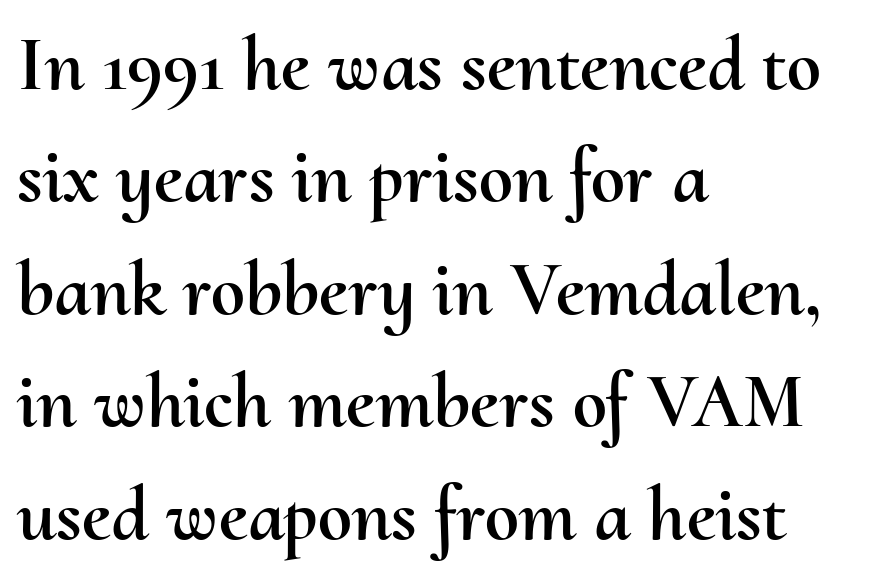
{"italic": "no", "width": "normal", "stroke_contrast": "medium", "x_height": "small", "monospaced": "no", "underline": "no", "align": "left", "line_spacing": "normal", "line_spacing_ratio": 1.46, "letter_spacing": "normal", "letter_spacing_em": 0.0, "glyph_px": 77}
